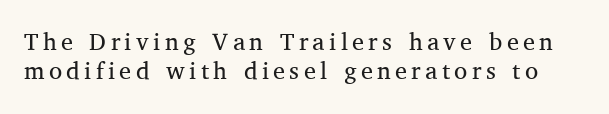
The image shows 24 px text type, upright; set line spacing 1.21x, not underlined.
